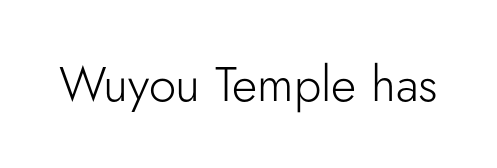
The image shows 49 px light sans-serif type, upright; set normal letter spacing, not underlined; low stroke contrast and a small x-height.
